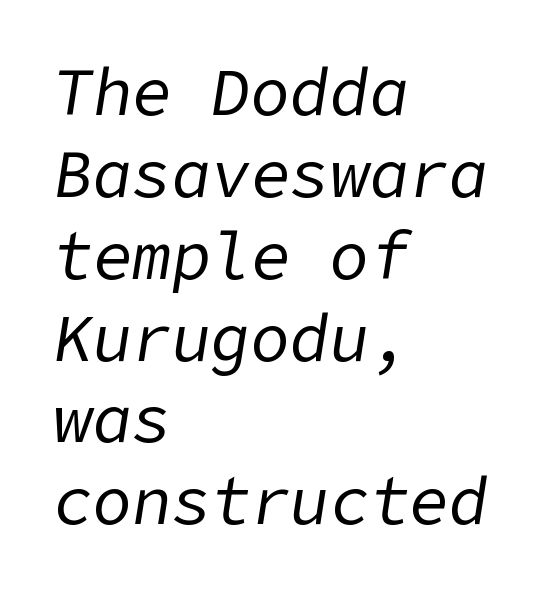
The typeface has the unassuming heft of standard copy or less. In terms of posture, this sample is oblique. Check the space under the baseline: it is left empty. Default kerning and tracking; the words read as compact shapes.
